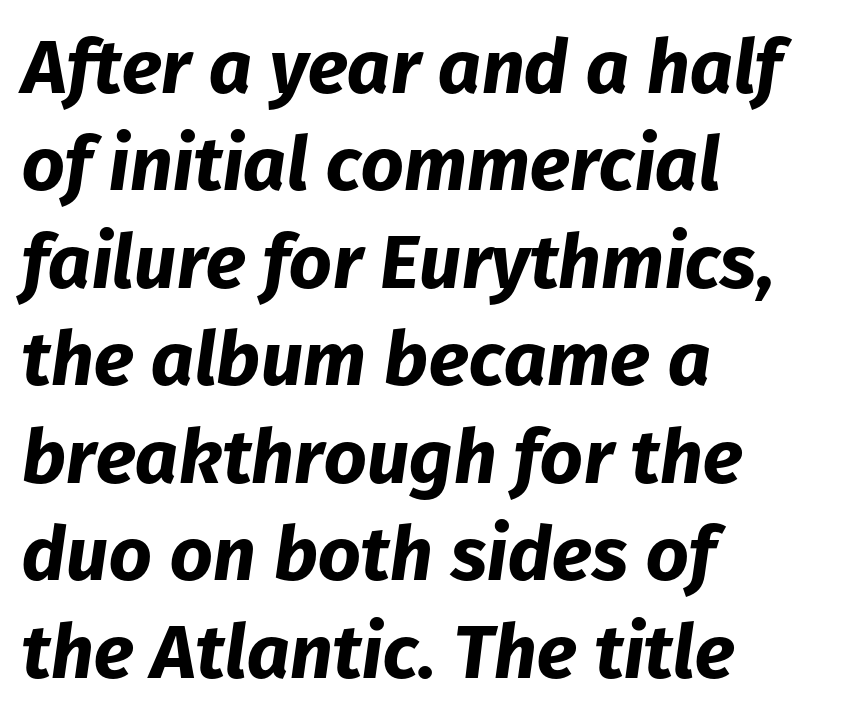
The passage shown is typed in a proportional face where columns would drift. These lines stack with their left ends in a neat column. Vertically, the passage feels balanced, rows spaced as you'd expect. In terms of weight, the rendering is a true, heavy bold.
